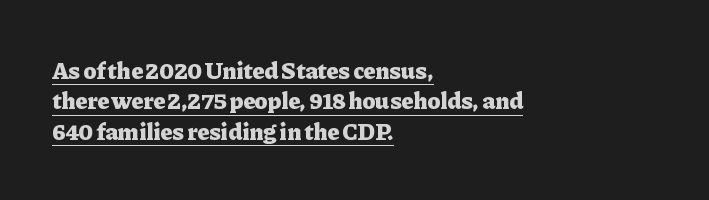
Q: Is the text bold? A: Yes.
Q: Is the text italic (slanted)? A: No, it is upright.
Q: Is the text underlined? A: Yes.
Q: How is the paragraph aligned? A: Left-aligned.
Q: Is the spacing between letters normal or unusually wide? A: Normal.
Q: Is the spacing between lines tight, normal or loose? A: Normal.
